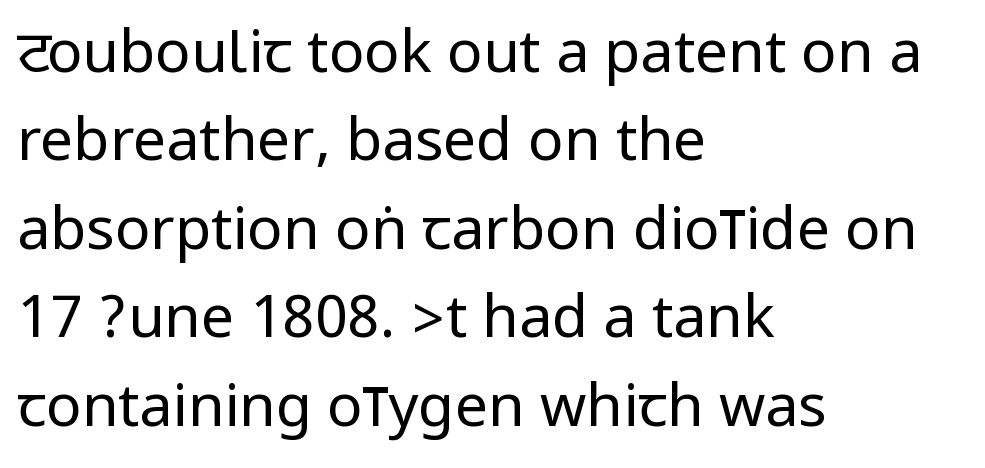
Q: Is the text bold? A: No.
Q: Is the text italic (slanted)? A: No, it is upright.
Q: Is the typeface a serif or a sans-serif typeface? A: Sans-serif.
Q: Is the text underlined? A: No.
Q: How is the paragraph aligned? A: Left-aligned.
Q: Is the spacing between letters normal or unusually wide? A: Normal.
Q: Is the spacing between lines tight, normal or loose? A: Normal.
Q: Width (condensed, normal, or wide)? A: Condensed.
Q: Stroke contrast? A: Low.
